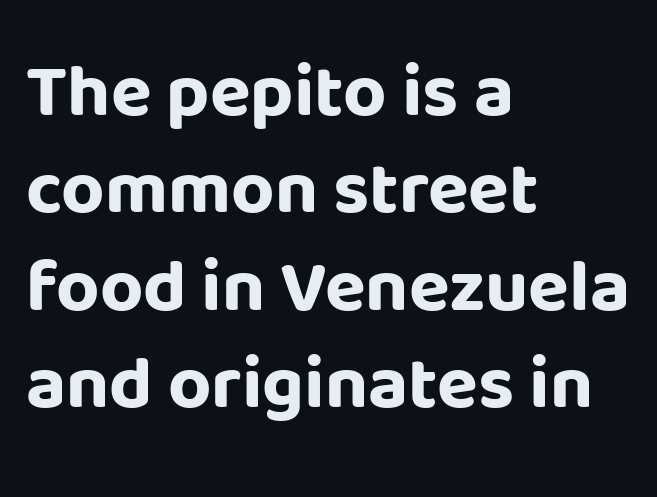
{"serif": "no", "italic": "no", "bold": "yes", "weight": "bold", "width": "normal", "stroke_contrast": "low", "x_height": "large", "monospaced": "no", "underline": "no", "align": "left", "line_spacing": "normal", "line_spacing_ratio": 1.3, "letter_spacing": "normal", "letter_spacing_em": 0.0, "glyph_px": 75}
